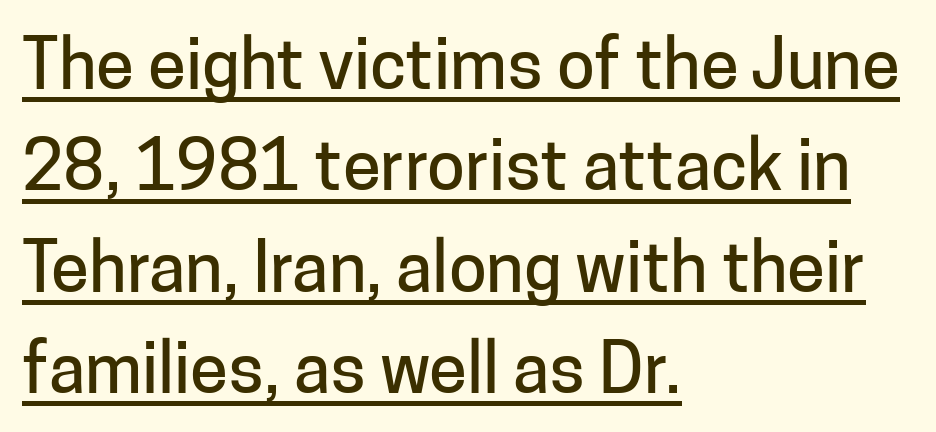
{"serif": "no", "italic": "no", "width": "normal", "stroke_contrast": "low", "x_height": "medium", "monospaced": "no", "underline": "yes", "align": "left", "line_spacing": "normal", "line_spacing_ratio": 1.47, "letter_spacing": "normal", "letter_spacing_em": 0.0, "glyph_px": 69}
